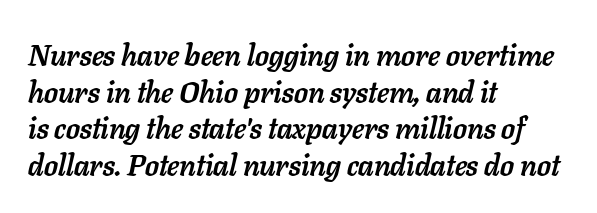
{"italic": "yes", "lean": "right", "slant_degrees": 11, "bold": "yes", "weight": "semibold", "width": "normal", "stroke_contrast": "low", "x_height": "medium", "monospaced": "no", "underline": "no", "align": "left", "line_spacing_ratio": 1.22, "letter_spacing": "normal", "letter_spacing_em": 0.0, "glyph_px": 30}
